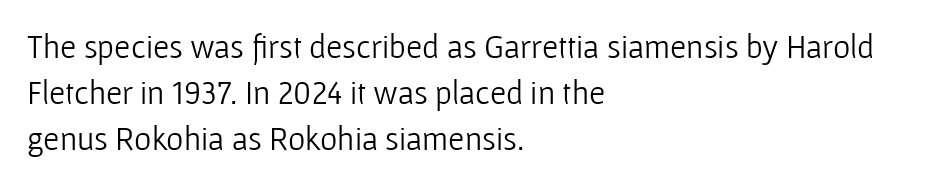
Leading: standard. Look at the bottom of the vertical strokes: they stop flat, with no serifs. Posture: vertical. Does extra space separate the letters? No, they use regular spacing.
